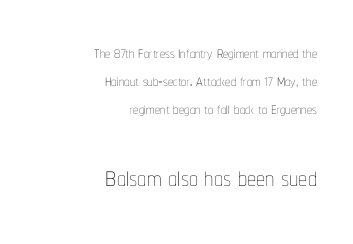
{"italic": "no", "bold": "no", "weight": "thin", "width": "condensed", "stroke_contrast": "low", "x_height": "medium", "monospaced": "no", "underline": "no", "align": "right", "line_spacing": "normal", "line_spacing_ratio": 1.33, "letter_spacing": "normal", "letter_spacing_em": 0.0, "larger_block": "second", "size_ratio": 1.71, "glyph_px": 36}
